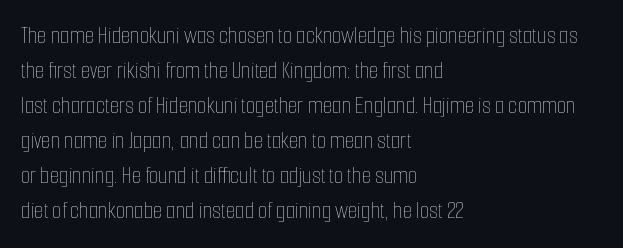
No word sits above an underline. This is the regular roman posture of the typeface. The lines in this sample share a left origin and differ only in where they stop. Successive baselines arrive at the customary interval.
